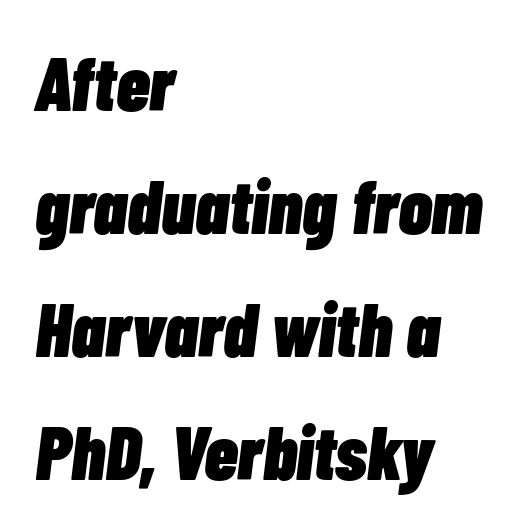
Anything drawn beneath the words? Only blank space. A student would call this left alignment; a typographer would say flush left, rag right. The face used here is proportionally spaced, like ordinary book or web type. Notice how thick the strokes are: this is what a full bold looks like. How are the letters spaced? Ordinarily, with no added tracking. Normally led — the rows are evenly, conventionally spaced.
